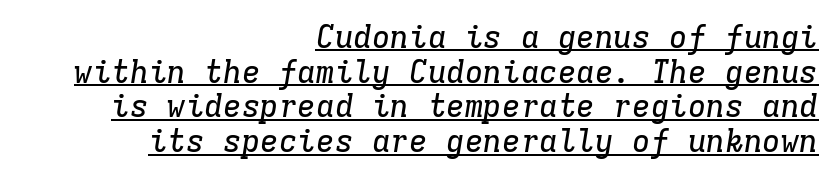
The image shows 31 px serif type, italic (leaning right), monospaced; set right-aligned, tight line spacing (1.12x), normal letter spacing, underlined; low stroke contrast and a medium x-height.
